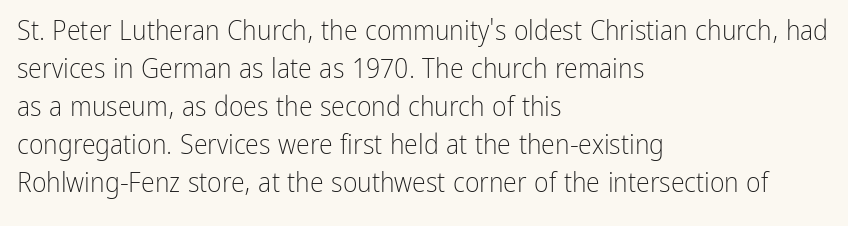
Q: Is the text bold? A: No.
Q: Is the text italic (slanted)? A: No, it is upright.
Q: Is the typeface a serif or a sans-serif typeface? A: Sans-serif.
Q: Is the text underlined? A: No.
Q: How is the paragraph aligned? A: Left-aligned.
Q: Is the spacing between letters normal or unusually wide? A: Normal.
Q: Is the spacing between lines tight, normal or loose? A: Normal.
Q: Width (condensed, normal, or wide)? A: Condensed.
Q: Stroke contrast? A: Low.
Q: x-height? A: Medium.
Q: Monospaced? A: No.
